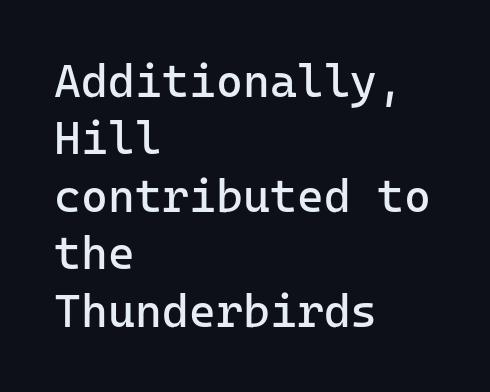
Vertically, the passage feels balanced, rows spaced as you'd expect. The typography opts for an upright posture over an oblique one. Caption: multi-line text, flush left, ragged right. The typeface has the unassuming heft of standard copy or less. The letters sit at their default tracking, neither squeezed nor spread. Is this a sans? Yes — the strokes have no serifs.
